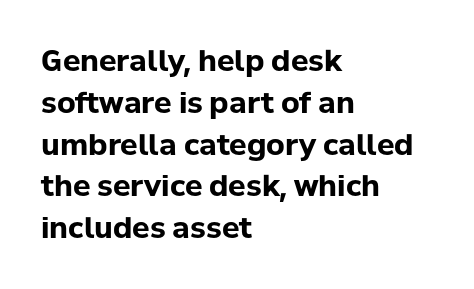
The image shows 29 px bold sans-serif type, upright; set left-aligned, normal line spacing (1.44x), normal letter spacing, not underlined; low stroke contrast and a medium x-height.
